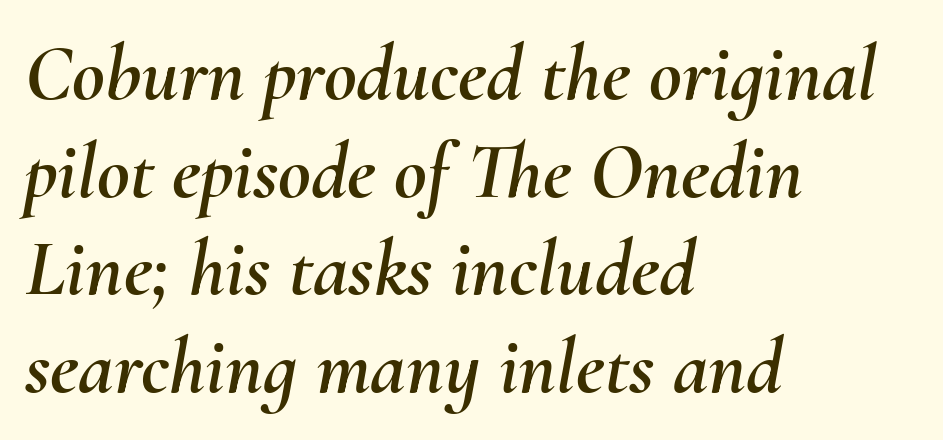
Has an underline been added? It has not. The line texture is even and compact thanks to regular tracking. Caption: multi-line text, flush left, ragged right. Varying glyph widths throughout — classic text-font behaviour. The typography opts for an oblique posture over an upright one.
